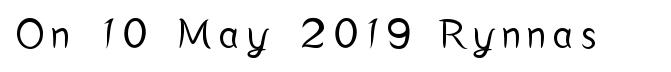
Unmarked baselines from the first word to the last. Letter spacing: wide. A typesetter would mark this as roman, not italic. The font family rendered here belongs to the sans-serif group.
